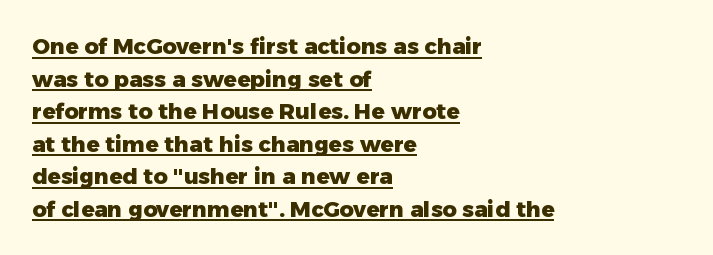
Q: Is the text bold? A: Yes.
Q: Is the text italic (slanted)? A: No, it is upright.
Q: Is the text underlined? A: Yes.
Q: How is the paragraph aligned? A: Left-aligned.
Q: Is the spacing between letters normal or unusually wide? A: Normal.
Q: Is the spacing between lines tight, normal or loose? A: Normal.
